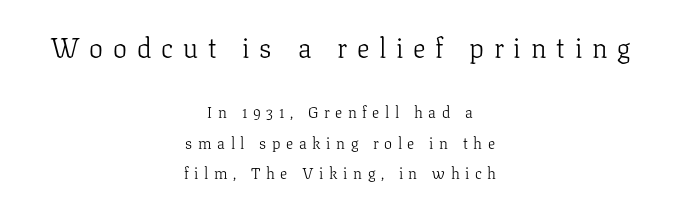
The letters are spread apart with noticeably loose tracking. You get the large type first, then a drop to smaller type. Character widths vary here, with narrow letters taking less room than wide ones. No chunkiness to these letters — they're not bold. Centered paragraph, ragged on both sides.
